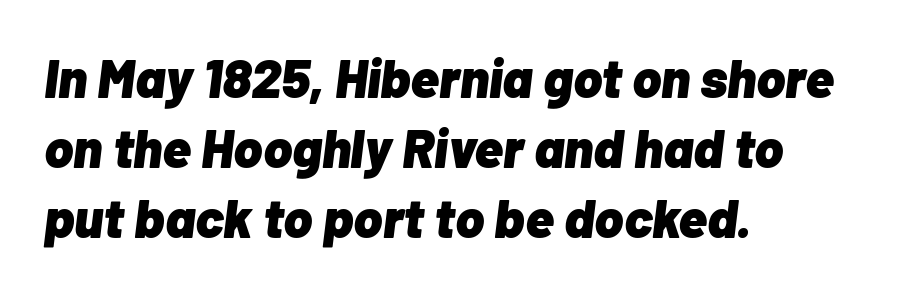
Q: Is the text bold? A: Yes.
Q: Is the text italic (slanted)? A: Yes, it leans right by about 7 degrees.
Q: Is the text underlined? A: No.
Q: How is the paragraph aligned? A: Left-aligned.
Q: Is the spacing between letters normal or unusually wide? A: Normal.
Q: Is the spacing between lines tight, normal or loose? A: Normal.
Q: Width (condensed, normal, or wide)? A: Normal.
Q: Stroke contrast? A: Low.
Q: x-height? A: Medium.
Q: Monospaced? A: No.
